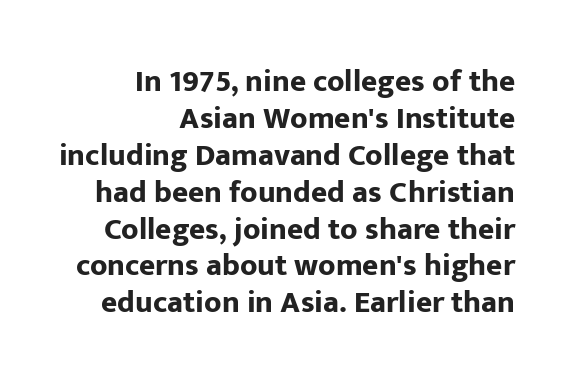
The specimen reads as upright at a glance. You could not count columns in this text — the font is proportionally spaced. Quick note: underline off. Look at the bottom of the vertical strokes: they stop flat, with no serifs.
